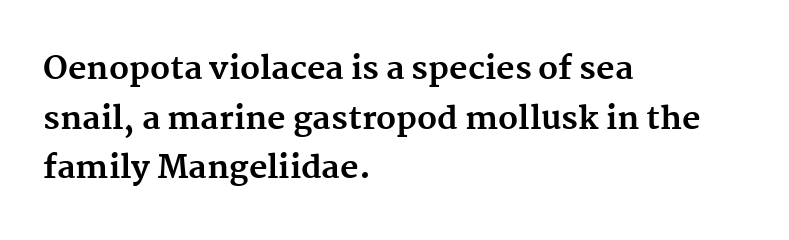
{"serif": "yes", "italic": "no", "bold": "yes", "weight": "bold", "width": "normal", "stroke_contrast": "medium", "x_height": "medium", "monospaced": "no", "underline": "no", "align": "left", "line_spacing": "normal", "line_spacing_ratio": 1.55, "letter_spacing": "normal", "letter_spacing_em": 0.0, "glyph_px": 32}
